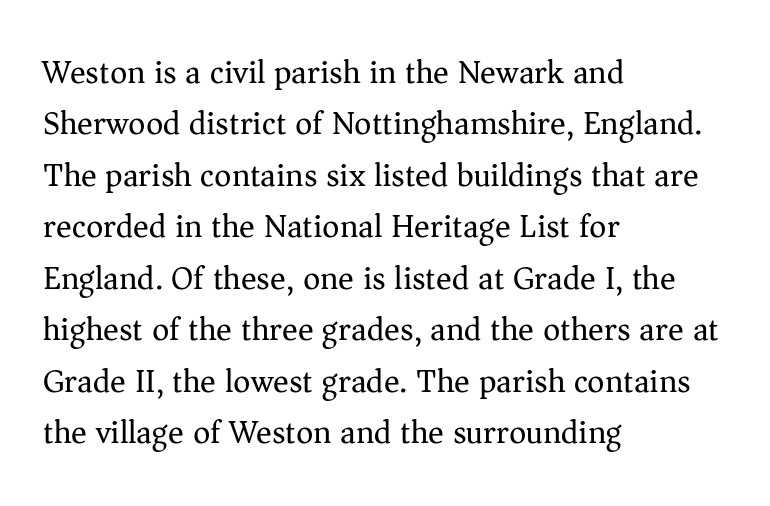
{"serif": "yes", "italic": "no", "bold": "no", "weight": "regular", "width": "normal", "stroke_contrast": "medium", "x_height": "medium", "monospaced": "no", "underline": "no", "align": "left", "line_spacing": "normal", "line_spacing_ratio": 1.56, "letter_spacing": "normal", "letter_spacing_em": 0.0, "glyph_px": 33}
